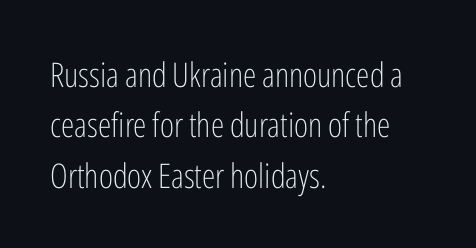
Q: Is the text bold? A: No.
Q: Is the text italic (slanted)? A: No, it is upright.
Q: Is the typeface a serif or a sans-serif typeface? A: Sans-serif.
Q: Is the text underlined? A: No.
Q: How is the paragraph aligned? A: Left-aligned.
Q: Is the spacing between letters normal or unusually wide? A: Normal.
Q: Is the spacing between lines tight, normal or loose? A: Normal.
Q: Width (condensed, normal, or wide)? A: Condensed.
Q: Stroke contrast? A: Low.
Q: x-height? A: Medium.
Q: Monospaced? A: No.
